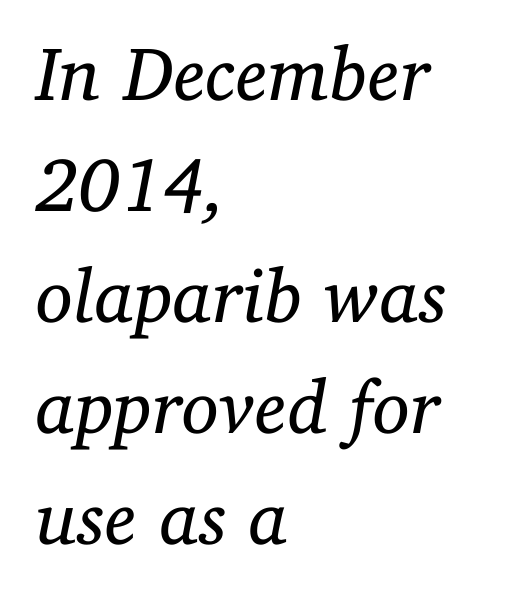
{"serif": "yes", "italic": "yes", "lean": "right", "slant_degrees": 11, "bold": "no", "weight": "regular", "width": "normal", "stroke_contrast": "low", "x_height": "medium", "monospaced": "no", "underline": "no", "align": "left", "line_spacing": "normal", "line_spacing_ratio": 1.46, "letter_spacing": "normal", "letter_spacing_em": 0.0, "glyph_px": 76}
